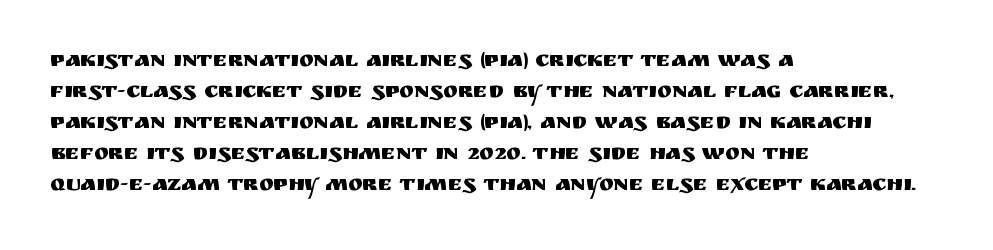
Q: Is the text italic (slanted)? A: No, it is upright.
Q: Is the text underlined? A: No.
Q: How is the paragraph aligned? A: Left-aligned.
Q: Is the spacing between letters normal or unusually wide? A: Normal.
Q: Is the spacing between lines tight, normal or loose? A: Normal.
